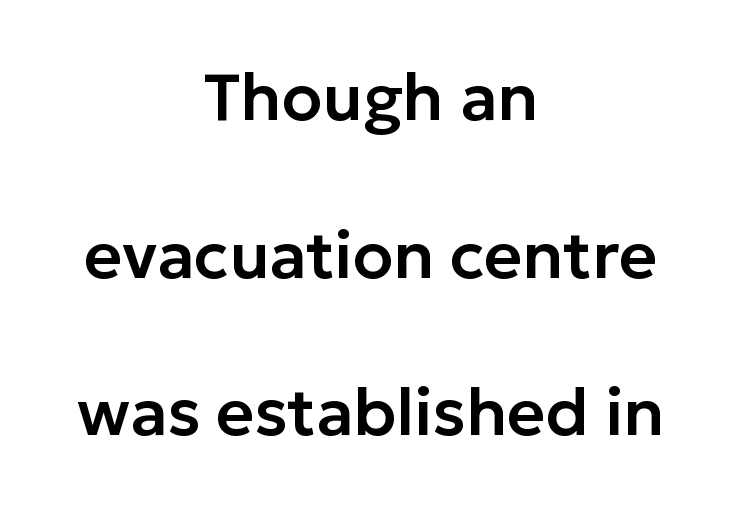
The image shows 66 px sans-serif type, upright; set centered, loose line spacing (2.39x), normal letter spacing, not underlined; low stroke contrast and a medium x-height.
